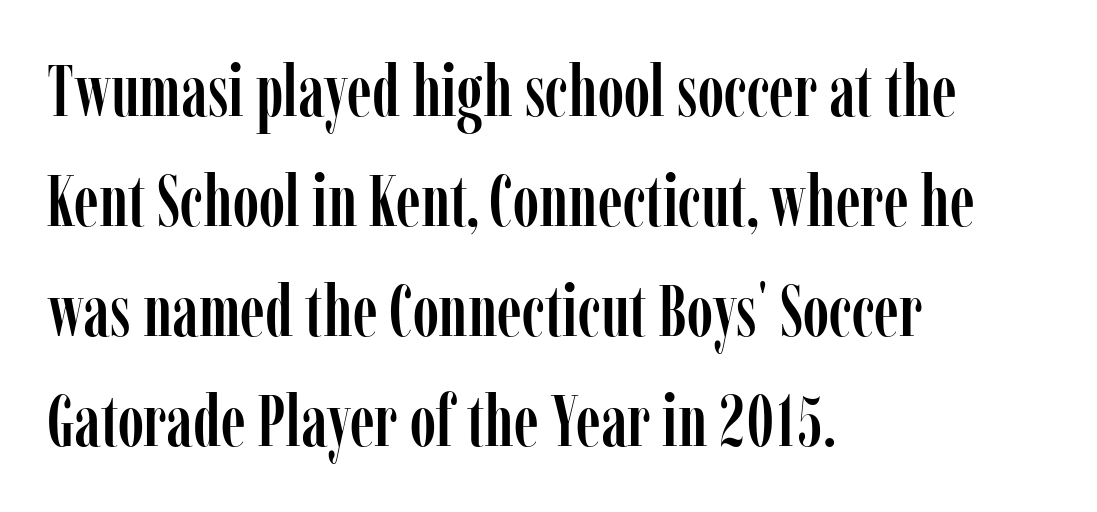
Only glyphs here, with clear space below each row. Note the varied advance widths — an 'i' is clearly narrower than an 'm'. A classic flush-left, rag-right setting is used for this passage. These lines sit exactly where default settings would place them. Rendered with straight, roman letterforms. Nobody touched the tracking dial on this one.
